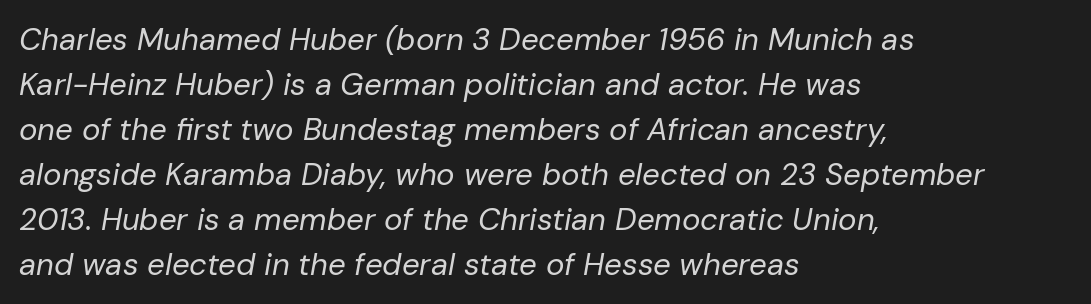
{"italic": "yes", "lean": "right", "slant_degrees": 10, "bold": "no", "weight": "regular", "width": "normal", "stroke_contrast": "low", "x_height": "medium", "monospaced": "no", "underline": "no", "align": "left", "line_spacing": "normal", "line_spacing_ratio": 1.45, "letter_spacing": "normal", "letter_spacing_em": 0.0, "glyph_px": 31}
